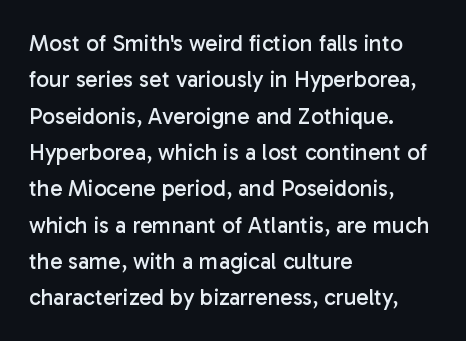
Q: Is the text bold? A: No.
Q: Is the text italic (slanted)? A: No, it is upright.
Q: Is the text underlined? A: No.
Q: How is the paragraph aligned? A: Left-aligned.
Q: Is the spacing between letters normal or unusually wide? A: Normal.
Q: Is the spacing between lines tight, normal or loose? A: Normal.
